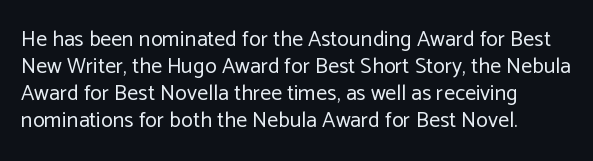
{"italic": "no", "bold": "no", "underline": "no", "line_spacing_ratio": 1.23, "letter_spacing": "normal", "letter_spacing_em": 0.0, "glyph_px": 22}
